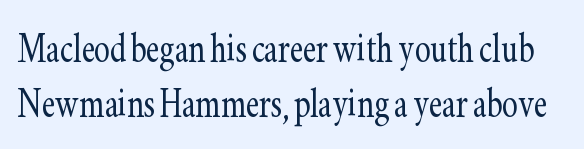
Every character sits straight up, as roman type does. Spacing verdict: proportional, widths tailored to each character. Look at the bottom of the vertical strokes: they flare into serifs here. This rendering leaves character spacing at its baseline value. Each stroke keeps to a modest, everyday thickness or less.
